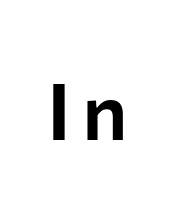
{"serif": "no", "italic": "no", "width": "normal", "stroke_contrast": "low", "x_height": "medium", "monospaced": "no", "underline": "no", "glyph_px": 79}
